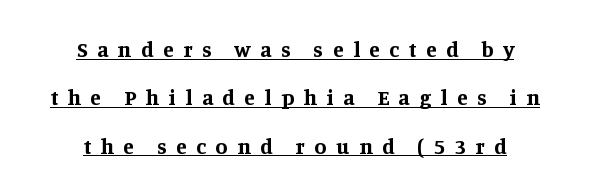
Substantial extra tracking has been applied to these lines. In designer terms, the underline attribute is active on this setting. This is the regular roman posture of the typeface. Each line is balanced around a shared central axis. Vertical spacing — loose. As a designer I'd log this as weight 700, bold.
